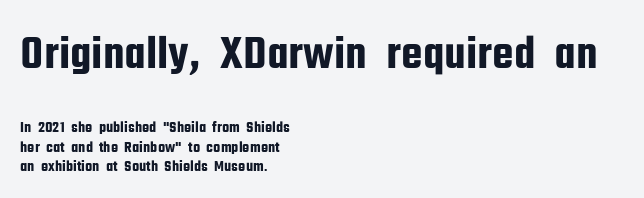
The image shows 48 px condensed sans-serif type, upright; set left-aligned, line spacing 1.21x, normal letter spacing, not underlined; the first (top) block is 3.0x larger; low stroke contrast and a medium x-height.
